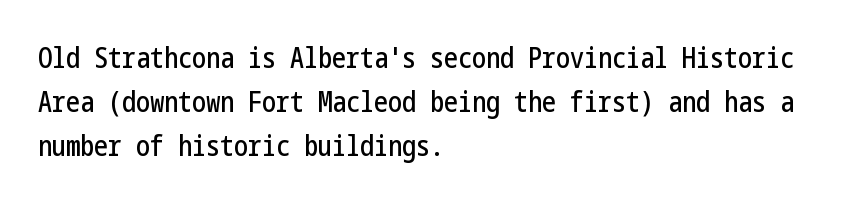
{"serif": "no", "italic": "no", "width": "condensed", "stroke_contrast": "low", "x_height": "medium", "underline": "no", "align": "left", "line_spacing": "normal", "line_spacing_ratio": 1.57, "letter_spacing": "normal", "letter_spacing_em": 0.0, "glyph_px": 28}
